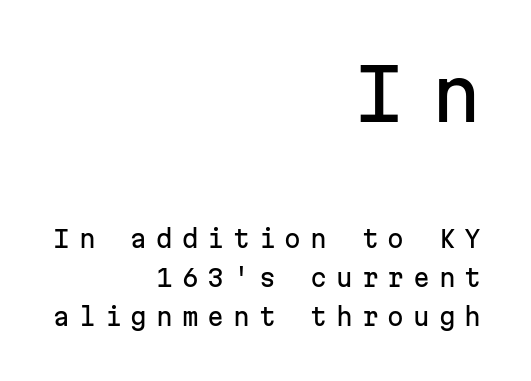
The image shows 72 px sans-serif type, upright, monospaced; set right-aligned, normal line spacing (1.62x), unusually wide letter spacing (+0.37 em), not underlined; the first (top) block is 3.0x larger; low stroke contrast and a medium x-height.
